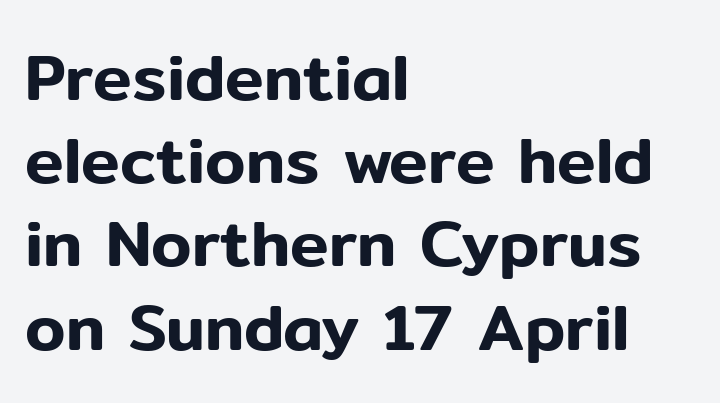
The image shows 65 px sans-serif type, upright; set left-aligned, normal line spacing (1.28x), normal letter spacing, not underlined; low stroke contrast and a medium x-height.
